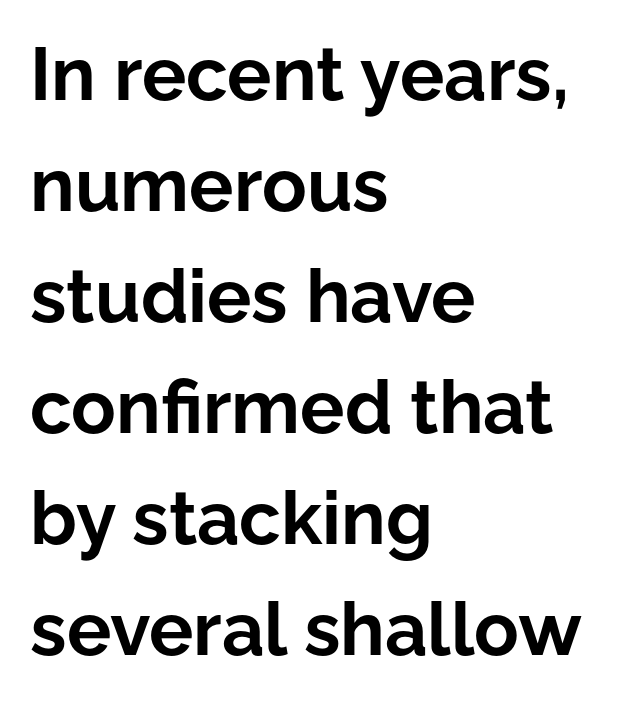
The image shows 74 px bold sans-serif type, upright; set left-aligned, normal line spacing (1.5x), normal letter spacing, not underlined; low stroke contrast and a medium x-height.
